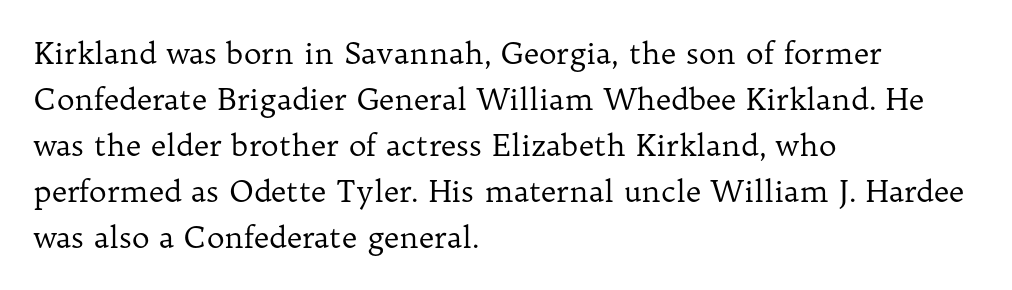
Q: Is the text bold? A: No.
Q: Is the text italic (slanted)? A: No, it is upright.
Q: Is the typeface a serif or a sans-serif typeface? A: Serif.
Q: Is the text underlined? A: No.
Q: How is the paragraph aligned? A: Left-aligned.
Q: Is the spacing between letters normal or unusually wide? A: Normal.
Q: Is the spacing between lines tight, normal or loose? A: Normal.
Q: Width (condensed, normal, or wide)? A: Normal.
Q: Stroke contrast? A: Low.
Q: x-height? A: Medium.
Q: Monospaced? A: No.
